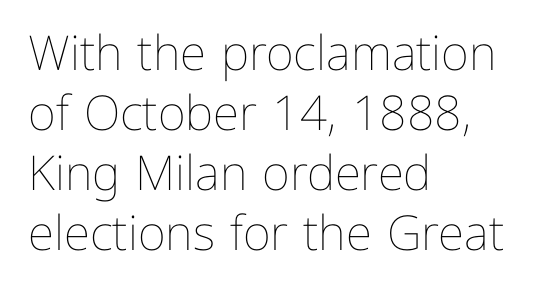
The image shows 48 px thin type, upright; set left-aligned, normal line spacing (1.25x), normal letter spacing, not underlined; low stroke contrast and a medium x-height.
